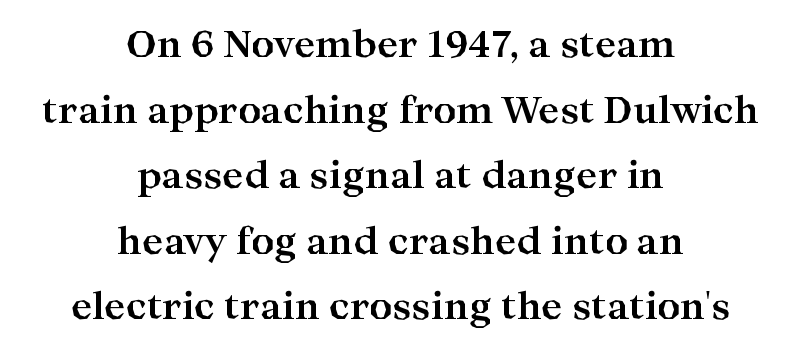
The image shows 36 px bold, wide serif type, upright; set centered, line spacing 1.82x, normal letter spacing, not underlined; high stroke contrast and a medium x-height.
